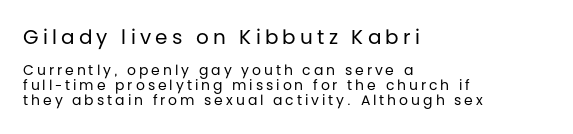
Q: Is the text bold? A: No.
Q: Is the text italic (slanted)? A: No, it is upright.
Q: Is the text underlined? A: No.
Q: How is the paragraph aligned? A: Left-aligned.
Q: Is the spacing between letters normal or unusually wide? A: Unusually wide.
Q: Is the spacing between lines tight, normal or loose? A: Tight.
Q: Which block of text is set in a larger size, the first (top) or the second (bottom)? A: The first (top) one.
